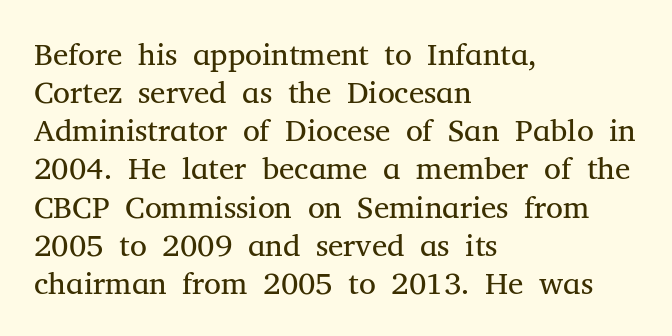
Q: Is the text bold? A: No.
Q: Is the text italic (slanted)? A: No, it is upright.
Q: Is the typeface a serif or a sans-serif typeface? A: Serif.
Q: Is the text underlined? A: No.
Q: How is the paragraph aligned? A: Left-aligned.
Q: Is the spacing between letters normal or unusually wide? A: Normal.
Q: Width (condensed, normal, or wide)? A: Normal.
Q: Stroke contrast? A: Medium.
Q: x-height? A: Medium.
Q: Monospaced? A: No.
